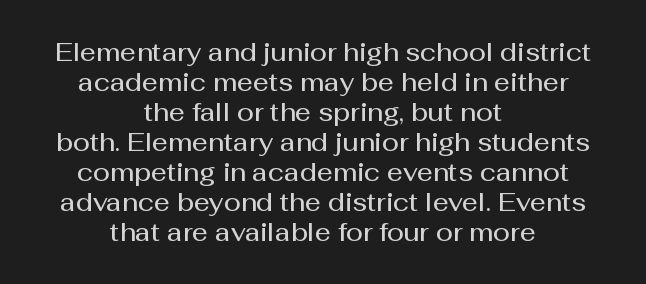
Just letters on the line, the space beneath them empty. Is the block centered? Yes — each line is placed symmetrically about the middle. Rendered with straight, roman letterforms. Nobody touched the tracking dial on this one.
